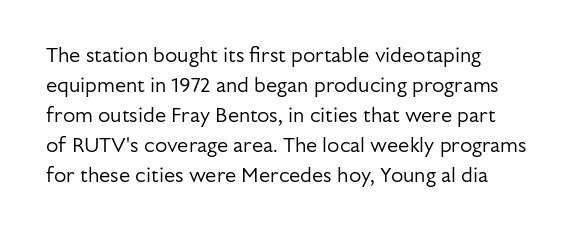
The face looks like a standard text weight, possibly lighter. A normal amount of white space separates one row of letters from the next. Line beginnings align vertically; line endings do not. The horizontal fit of the characters is conventional and even. The passage shown is not underscored anywhere.
